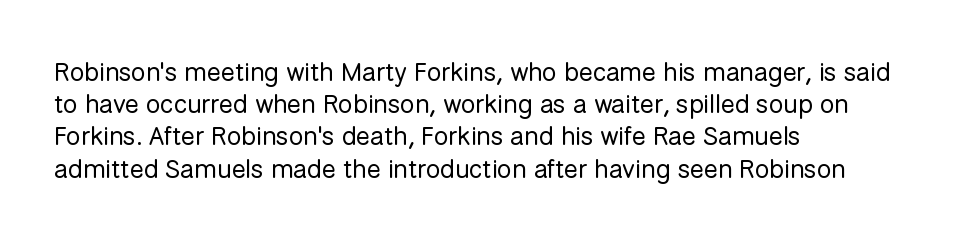
The image shows 26 px text type, upright; set left-aligned, line spacing 1.24x, normal letter spacing, not underlined.
